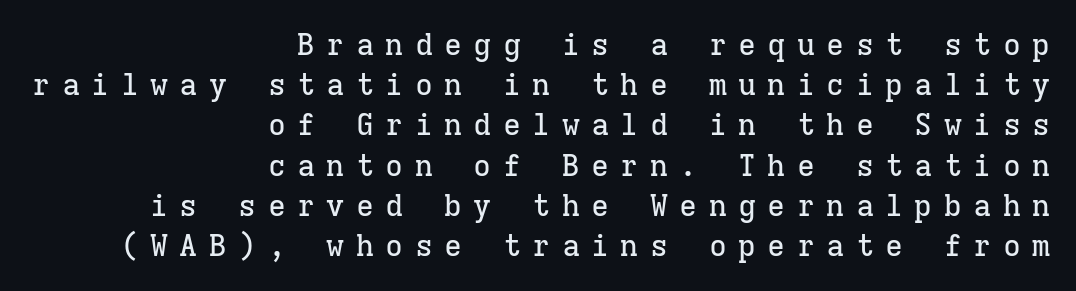
The image shows 30 px serif type, upright, monospaced; set right-aligned, normal line spacing (1.34x), unusually wide letter spacing (+0.38 em), not underlined; low stroke contrast and a medium x-height.
